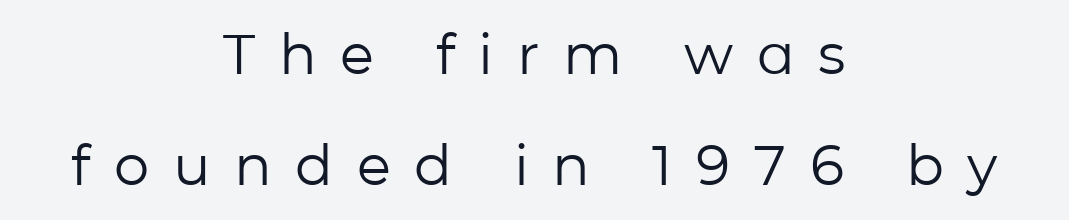
The image shows 56 px regular-weight sans-serif type, upright; set centered, loose line spacing (1.99x), unusually wide letter spacing (+0.42 em), not underlined; low stroke contrast and a medium x-height.
